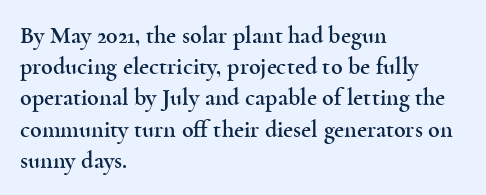
Does the copy run flush right? No — it runs flush left. The font's upright variant was chosen for this text. Descender tails drop into unmarked territory. Reading down the column, the eye jumps a familiar distance to each next line.
